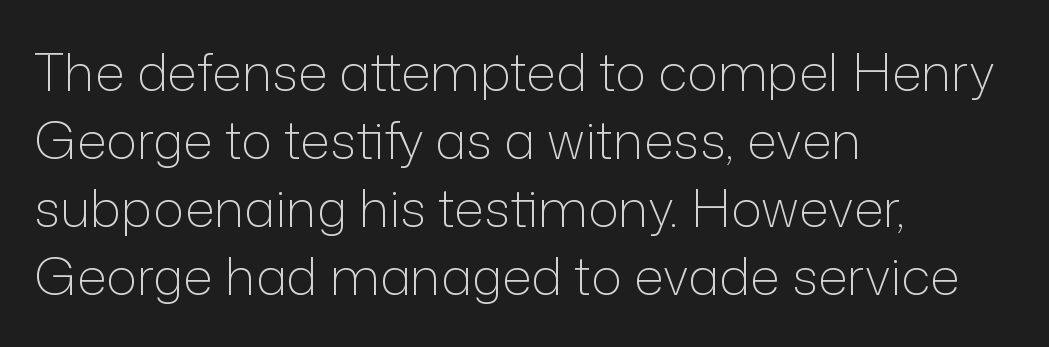
The image shows 52 px light sans-serif type, upright; set left-aligned, normal line spacing (1.31x), normal letter spacing, not underlined; low stroke contrast and a medium x-height.
